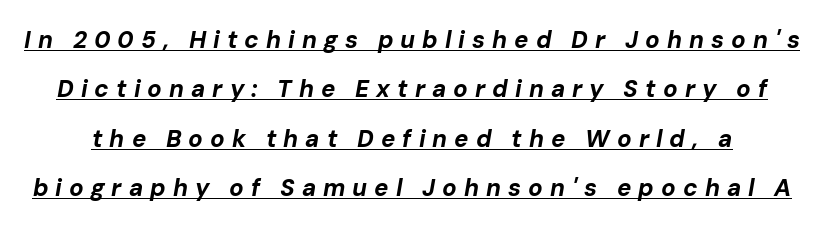
The image shows 24 px bold type, italic (leaning right); set loose line spacing (2.06x), unusually wide letter spacing (+0.29 em), underlined.
